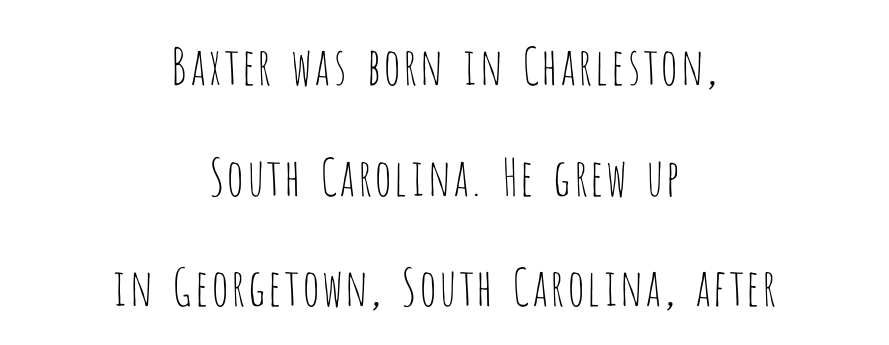
{"serif": "no", "italic": "no", "bold": "no", "weight": "thin", "width": "condensed", "stroke_contrast": "low", "x_height": "large", "monospaced": "no", "underline": "no", "align": "center", "line_spacing": "loose", "line_spacing_ratio": 2.17, "letter_spacing": "normal", "letter_spacing_em": 0.0, "glyph_px": 51}
